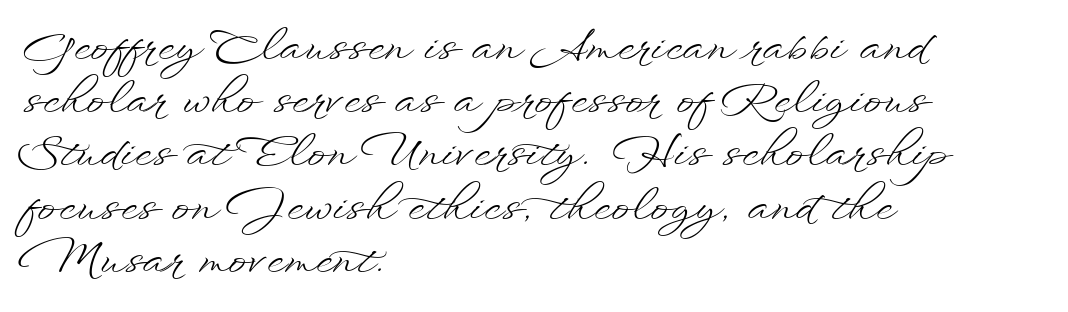
Honestly, the letter spacing is just normal — you wouldn't notice it. The passage shown is typed in a proportional face where columns would drift. Layout note: lines flush left.
